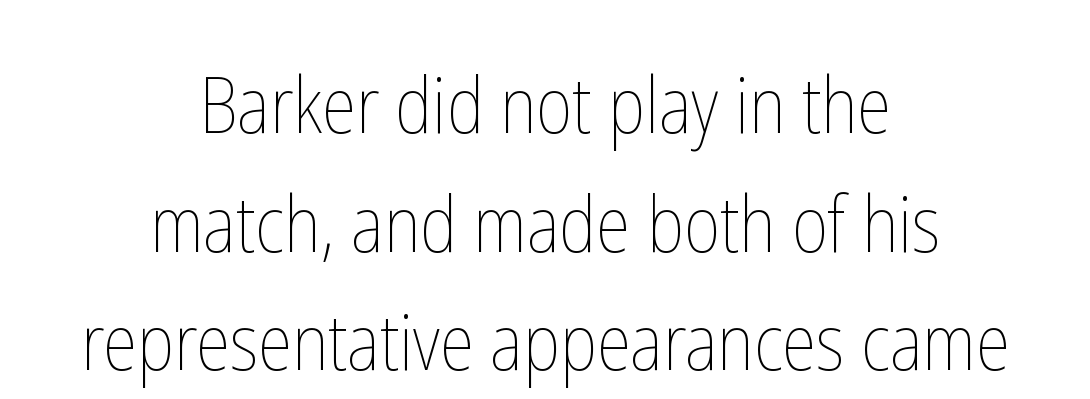
Does the leading feel generous? No, just average. In terms of letterspacing, this is plain default setting. Caption: face not bold, strokes unweighted. Here the designer chose a conventional face with non-uniform glyph widths. Lines of text with bare space underneath. The typesetter chose a symmetrical, centered arrangement here.
